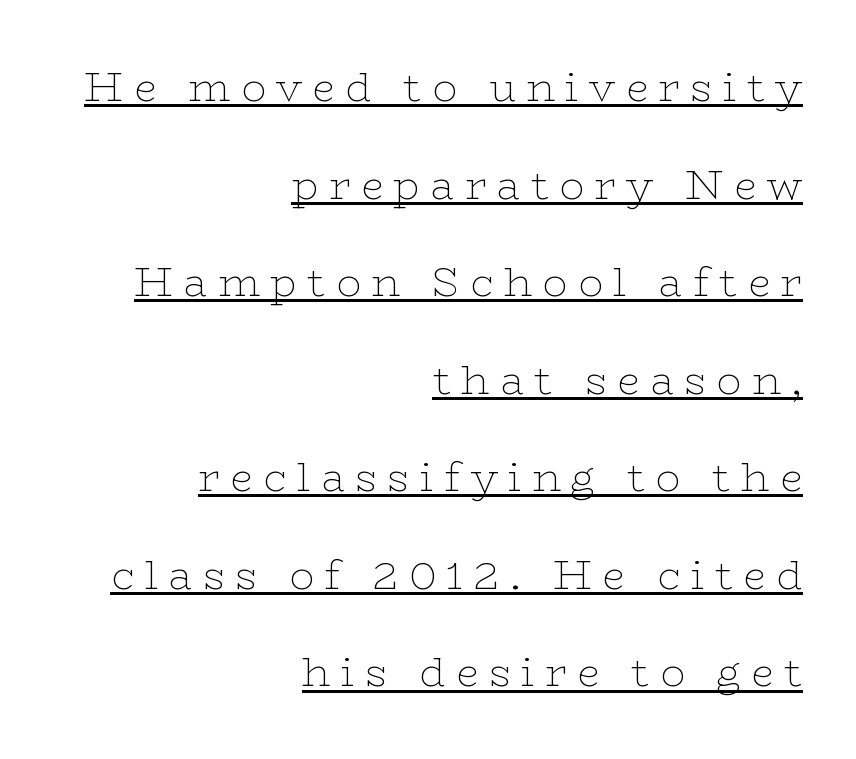
Q: Is the text bold? A: No.
Q: Is the text italic (slanted)? A: No, it is upright.
Q: Is the typeface a serif or a sans-serif typeface? A: Serif.
Q: Is the text underlined? A: Yes.
Q: How is the paragraph aligned? A: Right-aligned.
Q: Is the spacing between letters normal or unusually wide? A: Unusually wide.
Q: Is the spacing between lines tight, normal or loose? A: Loose.
Q: Width (condensed, normal, or wide)? A: Wide.
Q: Stroke contrast? A: Low.
Q: x-height? A: Medium.
Q: Monospaced? A: No.
